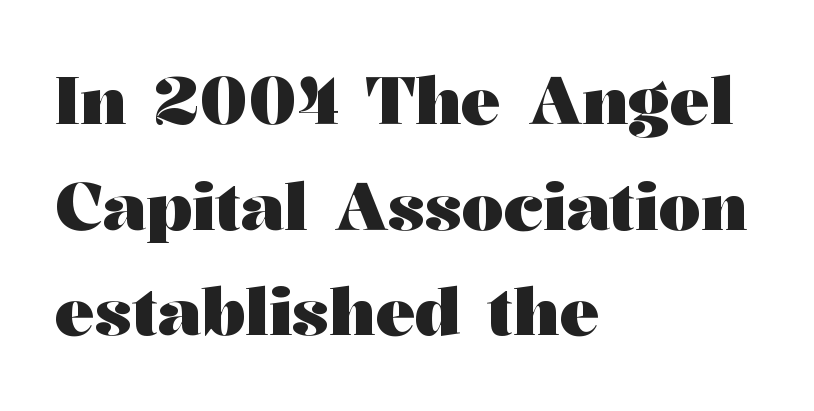
The image shows 66 px heavy, wide serif type, upright; set left-aligned, normal line spacing (1.6x), normal letter spacing, not underlined; medium stroke contrast and a medium x-height.
